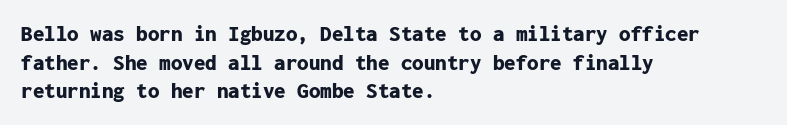
Every character sits straight up, as roman type does. Stroke thickness is high; the sample reads as a true bold. Inter-character spacing is left at the font's built-in metrics. Casual observation: everything's shoved over to the left. The specimen omits any rule beneath the text block's lines.
